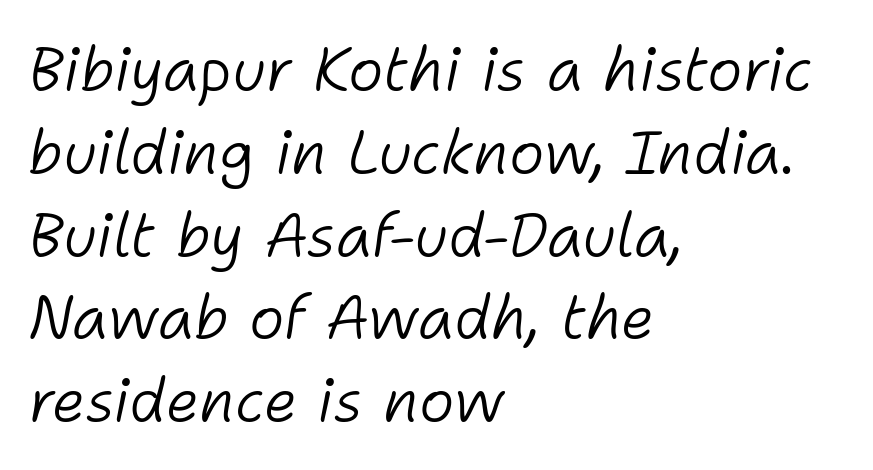
{"italic": "yes", "lean": "right", "slant_degrees": 11, "bold": "no", "weight": "light", "width": "normal", "stroke_contrast": "low", "x_height": "medium", "monospaced": "no", "underline": "no", "align": "left", "line_spacing": "normal", "line_spacing_ratio": 1.38, "letter_spacing": "normal", "letter_spacing_em": 0.0, "glyph_px": 60}
